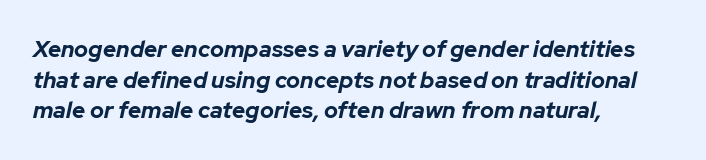
{"italic": "yes", "lean": "right", "slant_degrees": 12, "bold": "yes", "underline": "no", "align": "left", "line_spacing": "normal", "line_spacing_ratio": 1.33, "letter_spacing": "normal", "letter_spacing_em": 0.0, "glyph_px": 23}
